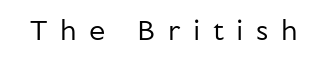
The image shows 29 px regular-weight sans-serif type, upright; set unusually wide letter spacing (+0.43 em), not underlined; low stroke contrast and a medium x-height.
